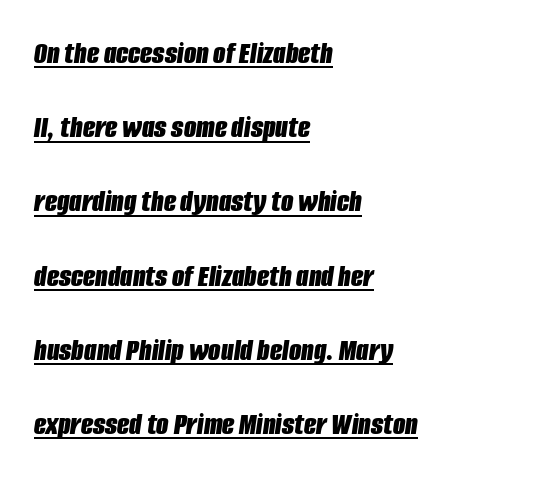
The image shows 32 px bold, condensed type, italic (leaning right); set left-aligned, loose line spacing (2.32x), normal letter spacing, underlined; low stroke contrast and a large x-height.
